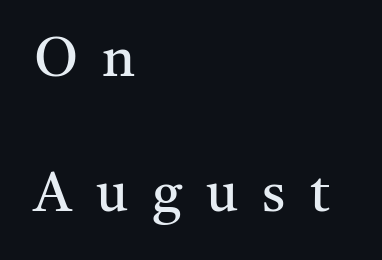
{"serif": "yes", "italic": "no", "bold": "no", "weight": "regular", "width": "normal", "stroke_contrast": "medium", "x_height": "medium", "monospaced": "no", "underline": "no", "align": "left", "line_spacing": "loose", "line_spacing_ratio": 2.46, "letter_spacing": "wide", "letter_spacing_em": 0.44, "glyph_px": 55}
